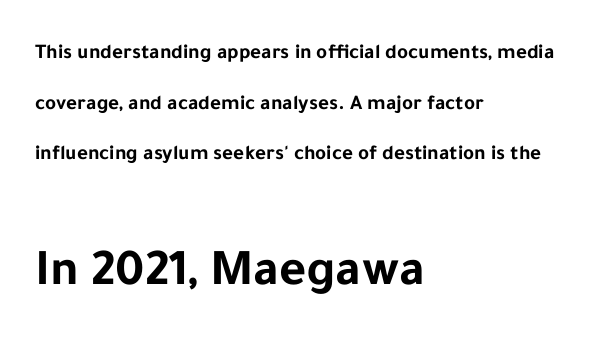
The image shows 52 px bold sans-serif type, upright; set left-aligned, loose line spacing (2.41x), normal letter spacing, not underlined; the second (bottom) block is 2.48x larger; low stroke contrast and a medium x-height.
